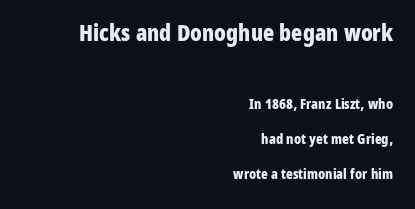
The image shows 23 px bold type, upright; set right-aligned, loose line spacing (2.48x), normal letter spacing, not underlined; the first (top) block is 1.64x larger.
